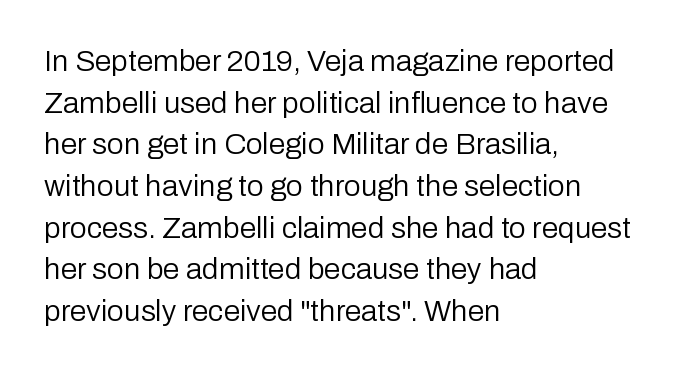
The image shows 30 px regular-weight sans-serif type, upright; set left-aligned, normal line spacing (1.39x), normal letter spacing, not underlined; low stroke contrast and a medium x-height.
